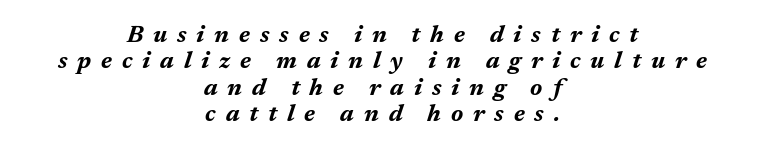
Q: Is the text bold? A: Yes.
Q: Is the text italic (slanted)? A: Yes, it leans right by about 17 degrees.
Q: Is the text underlined? A: No.
Q: How is the paragraph aligned? A: Centered.
Q: Is the spacing between letters normal or unusually wide? A: Unusually wide.
Q: Is the spacing between lines tight, normal or loose? A: Tight.
